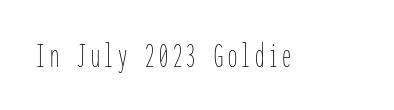
Q: Is the text bold? A: No.
Q: Is the text italic (slanted)? A: No, it is upright.
Q: Is the text underlined? A: No.
Q: Width (condensed, normal, or wide)? A: Condensed.
Q: Stroke contrast? A: Low.
Q: x-height? A: Medium.
Q: Monospaced? A: Yes.
